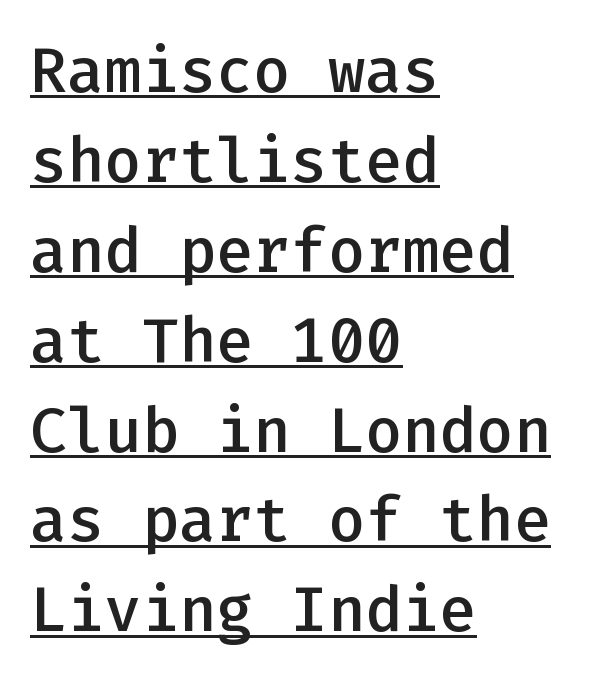
The image shows 62 px semibold sans-serif type, upright, monospaced; set left-aligned, normal line spacing (1.45x), normal letter spacing, underlined; low stroke contrast and a medium x-height.
